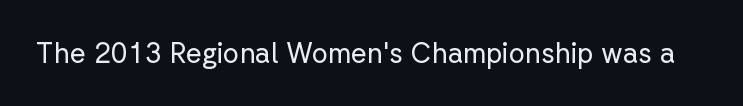
{"serif": "no", "italic": "no", "bold": "no", "weight": "regular", "width": "normal", "stroke_contrast": "low", "x_height": "medium", "monospaced": "no", "underline": "no", "letter_spacing": "normal", "letter_spacing_em": 0.0, "glyph_px": 28}
